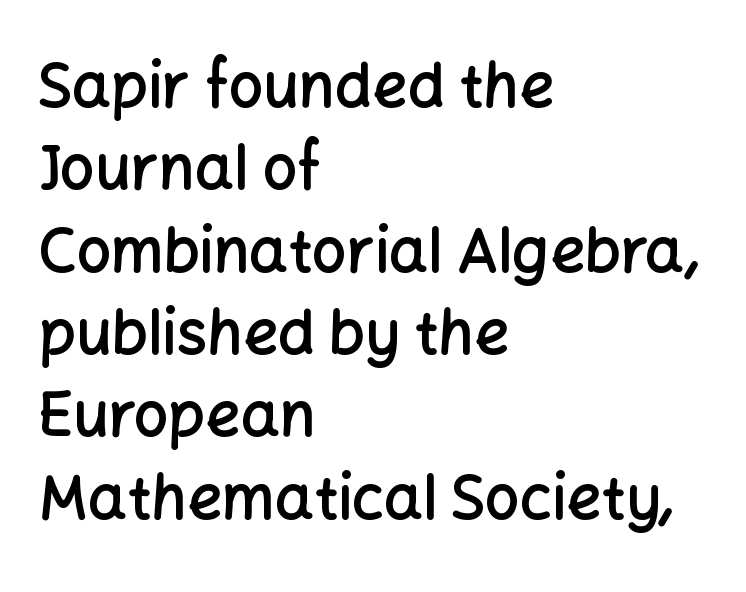
The image shows 61 px semibold sans-serif type, upright; set left-aligned, normal line spacing (1.35x), normal letter spacing, not underlined; low stroke contrast and a medium x-height.
